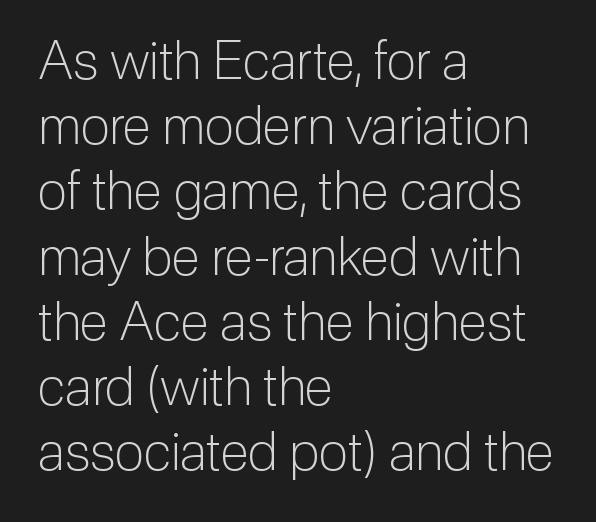
Q: Is the text bold? A: No.
Q: Is the text italic (slanted)? A: No, it is upright.
Q: Is the typeface a serif or a sans-serif typeface? A: Sans-serif.
Q: Is the text underlined? A: No.
Q: How is the paragraph aligned? A: Left-aligned.
Q: Is the spacing between letters normal or unusually wide? A: Normal.
Q: Width (condensed, normal, or wide)? A: Normal.
Q: Stroke contrast? A: Low.
Q: x-height? A: Medium.
Q: Monospaced? A: No.
